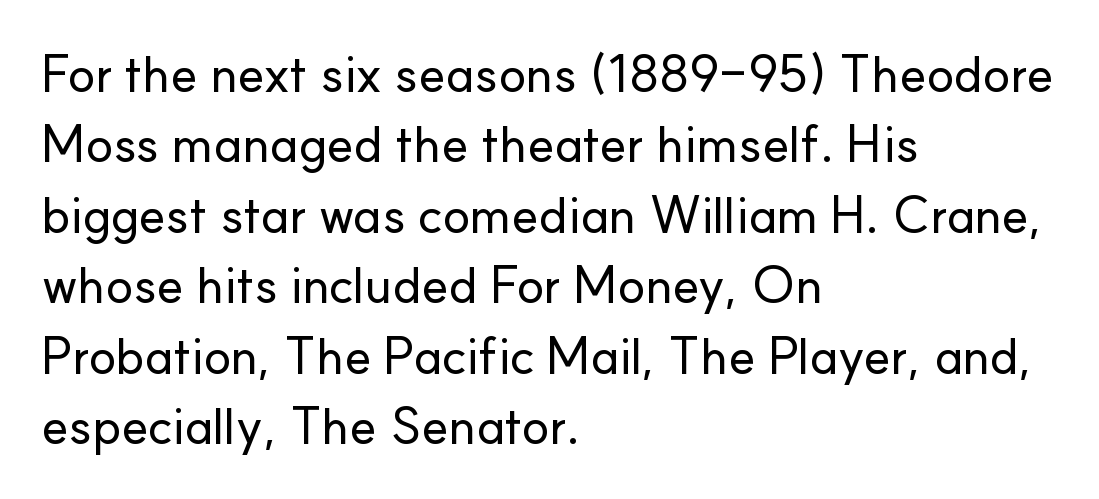
Does the copy run flush right? No — it runs flush left. Line spacing here is normal. The rendering uses natural spacing where letterforms have individual widths. Unmarked baselines from the first word to the last. These lines were composed using upright roman letters.
